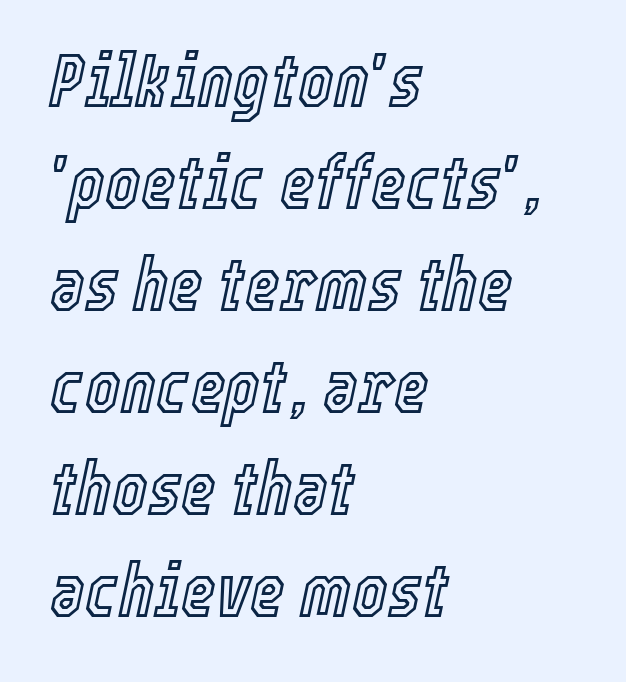
Q: Is the text italic (slanted)? A: Yes, it leans right by about 12 degrees.
Q: Is the text underlined? A: No.
Q: How is the paragraph aligned? A: Left-aligned.
Q: Is the spacing between letters normal or unusually wide? A: Normal.
Q: Is the spacing between lines tight, normal or loose? A: Normal.
Q: Width (condensed, normal, or wide)? A: Condensed.
Q: x-height? A: Medium.
Q: Monospaced? A: No.
